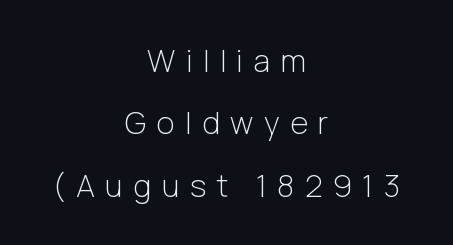
{"serif": "no", "italic": "no", "bold": "no", "weight": "light", "width": "normal", "stroke_contrast": "low", "x_height": "medium", "monospaced": "no", "underline": "no", "align": "center", "line_spacing": "loose", "line_spacing_ratio": 2.01, "letter_spacing": "wide", "letter_spacing_em": 0.34, "glyph_px": 31}
